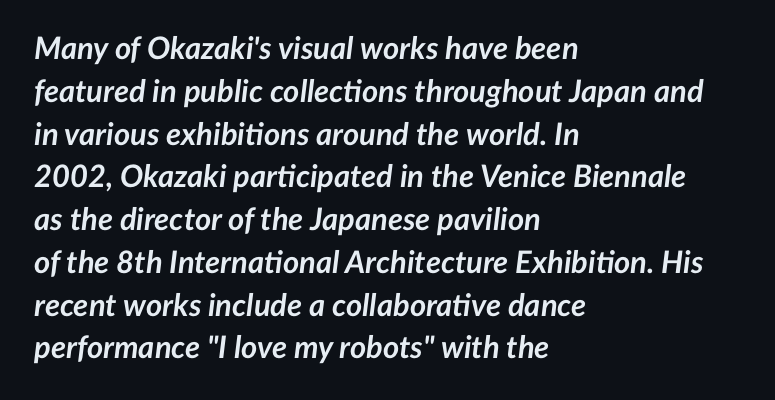
Q: Is the text bold? A: Yes.
Q: Is the text italic (slanted)? A: Yes, it leans right by about 7 degrees.
Q: Is the text underlined? A: No.
Q: How is the paragraph aligned? A: Left-aligned.
Q: Is the spacing between letters normal or unusually wide? A: Normal.
Q: Is the spacing between lines tight, normal or loose? A: Normal.
Q: Width (condensed, normal, or wide)? A: Normal.
Q: Stroke contrast? A: Low.
Q: x-height? A: Medium.
Q: Monospaced? A: No.
